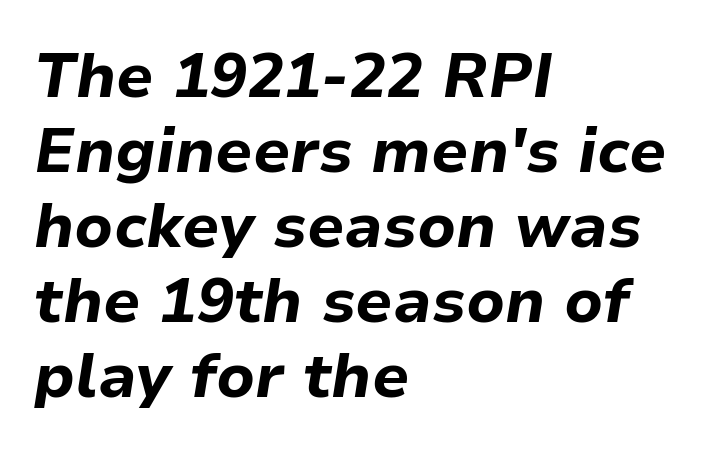
{"italic": "yes", "lean": "right", "slant_degrees": 9, "bold": "yes", "weight": "bold", "width": "normal", "stroke_contrast": "low", "x_height": "medium", "monospaced": "no", "underline": "no", "align": "left", "line_spacing_ratio": 1.21, "letter_spacing": "normal", "letter_spacing_em": 0.0, "glyph_px": 62}
